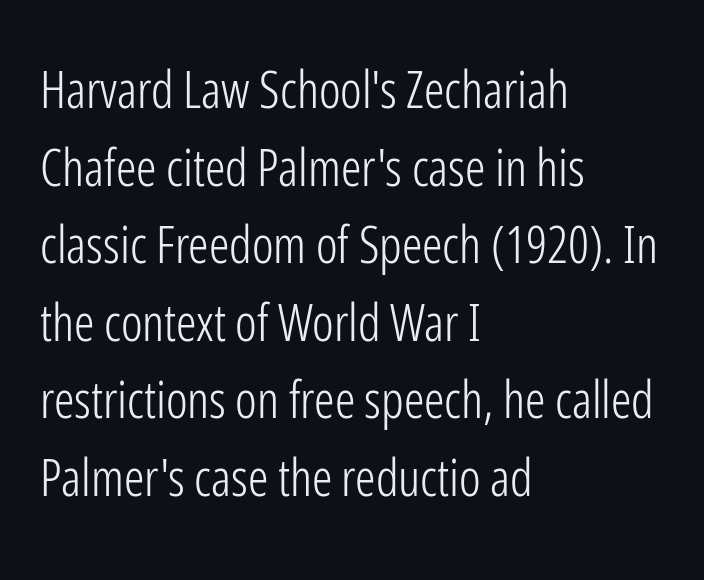
{"serif": "no", "italic": "no", "bold": "no", "weight": "light", "width": "condensed", "stroke_contrast": "low", "x_height": "medium", "monospaced": "no", "underline": "no", "align": "left", "line_spacing": "normal", "line_spacing_ratio": 1.52, "letter_spacing": "normal", "letter_spacing_em": 0.0, "glyph_px": 51}
